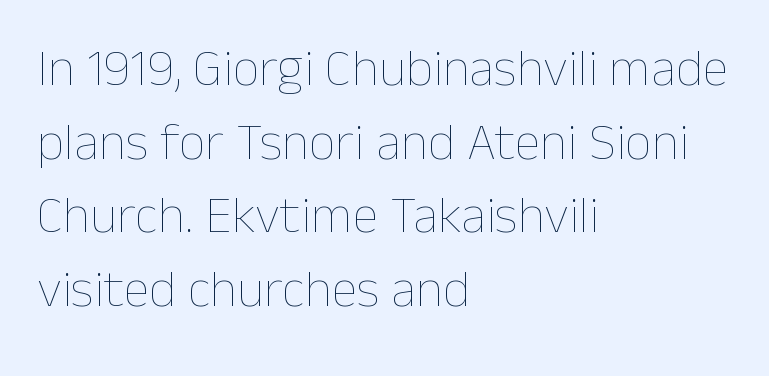
The image shows 53 px thin type, upright; set left-aligned, normal line spacing (1.39x), normal letter spacing, not underlined; low stroke contrast and a medium x-height.
